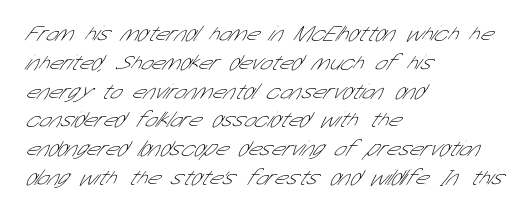
The image shows 22 px text type; set left-aligned, normal line spacing (1.31x), normal letter spacing, not underlined.
